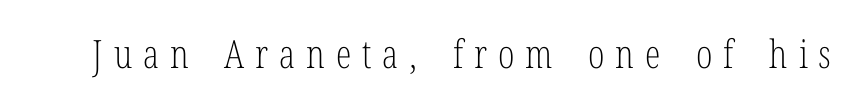
Tall strokes in this sample are plumb rather than angled. These lines are rendered in a variable-pitch font. Unmarked baselines from the first word to the last. Spacing between characters has been opened up far beyond the box default.
